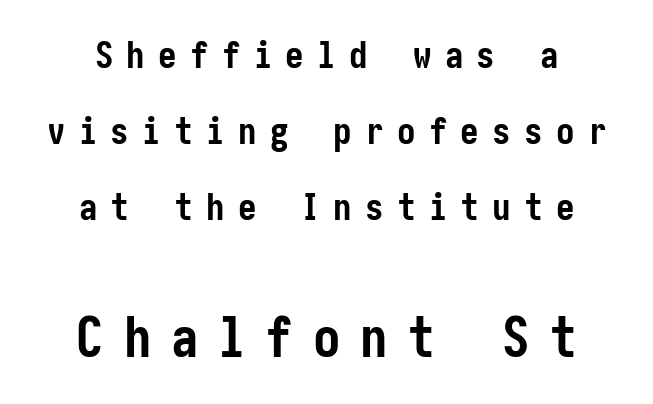
Q: Is the text bold? A: Yes.
Q: Is the text italic (slanted)? A: No, it is upright.
Q: Is the typeface a serif or a sans-serif typeface? A: Sans-serif.
Q: Is the text underlined? A: No.
Q: How is the paragraph aligned? A: Centered.
Q: Is the spacing between letters normal or unusually wide? A: Unusually wide.
Q: Is the spacing between lines tight, normal or loose? A: Loose.
Q: Which block of text is set in a larger size, the first (top) or the second (bottom)? A: The second (bottom) one.
Q: Width (condensed, normal, or wide)? A: Condensed.
Q: Stroke contrast? A: Low.
Q: x-height? A: Medium.
